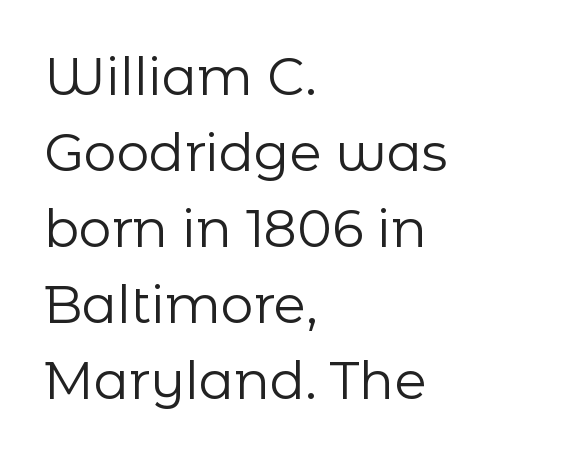
This sample is left-justified, so line endings fall wherever the words run out. When letters stand straight like this, we call the style roman or upright. Baseline-to-baseline distance is the conventional proportion of letter height. Stroke mass is kept to a normal reading level or below.
